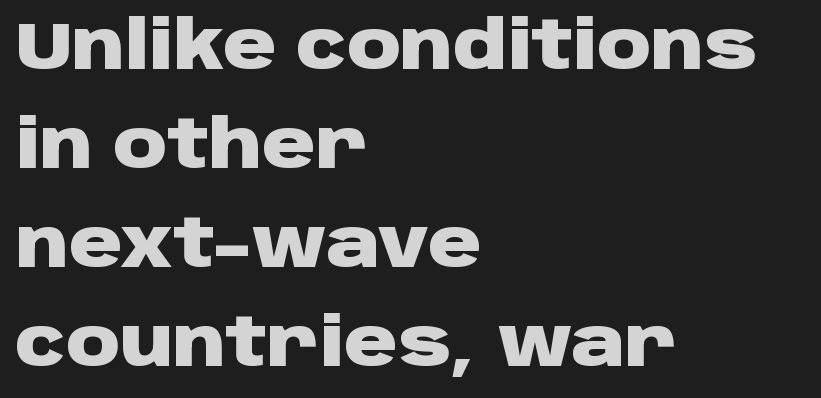
Check the space under the baseline: it is left empty. Ascenders rise straight up at ninety degrees. A classic flush-left, rag-right setting is used for this passage. The passage shown stacks its lines at a standard gap. A typesetter would call this proportional, since set widths differ per character.
